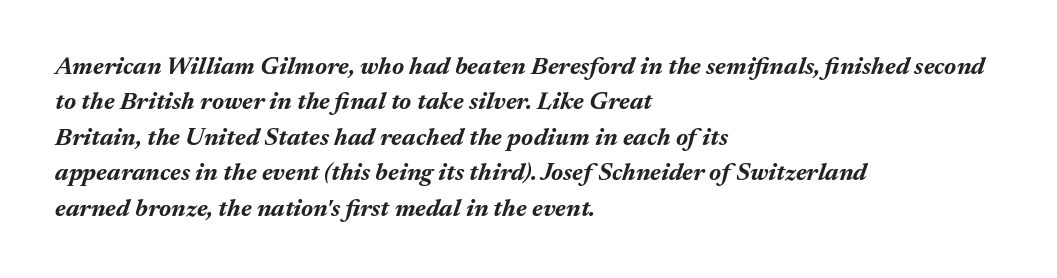
Horizontally, the lines are justified to the leading edge only. A normal amount of white space separates one row of letters from the next. How heavy is the stroke? Heavy — this is a bold. Notice how the stems are inclined rather than vertical — that's the hallmark of italics. No extra tracking has been applied to these lines.
